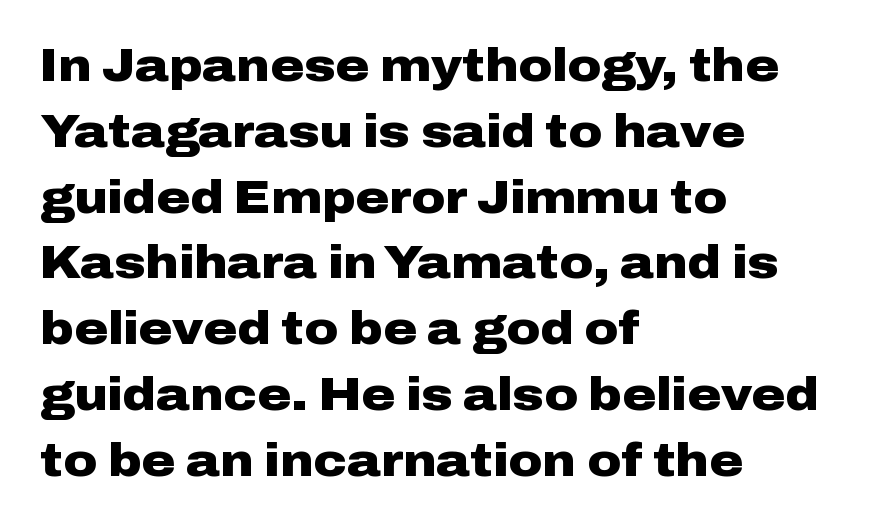
{"serif": "no", "italic": "no", "bold": "yes", "weight": "heavy", "width": "wide", "stroke_contrast": "low", "x_height": "medium", "monospaced": "no", "underline": "no", "align": "left", "line_spacing": "normal", "line_spacing_ratio": 1.43, "letter_spacing": "normal", "letter_spacing_em": 0.0, "glyph_px": 46}
